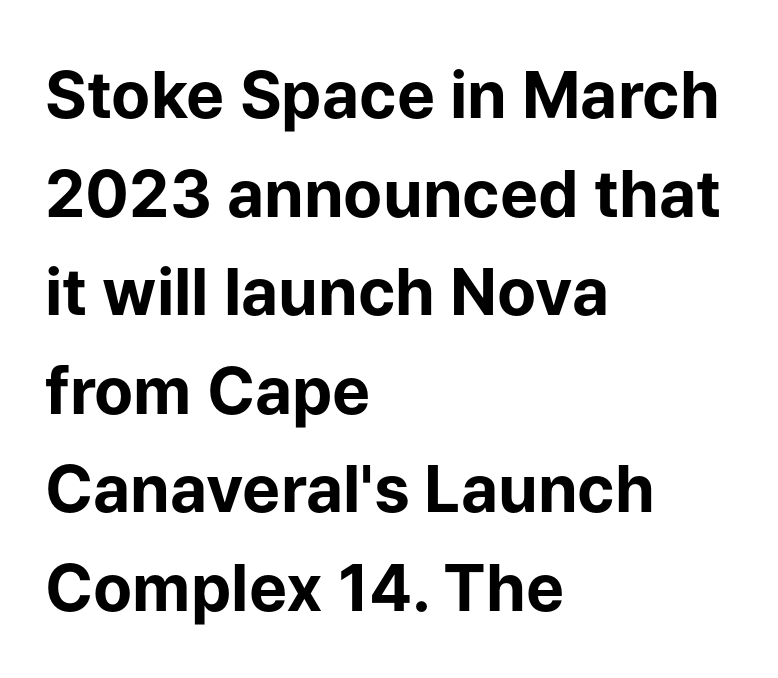
{"serif": "no", "italic": "no", "bold": "yes", "weight": "bold", "width": "normal", "stroke_contrast": "low", "x_height": "medium", "monospaced": "no", "underline": "no", "align": "left", "line_spacing": "normal", "line_spacing_ratio": 1.54, "letter_spacing": "normal", "letter_spacing_em": 0.0, "glyph_px": 64}
